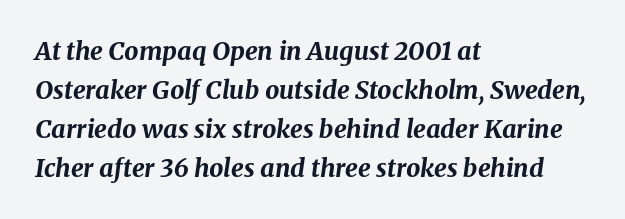
The image shows 25 px bold type, italic (leaning right); set left-aligned, normal line spacing (1.56x), normal letter spacing, not underlined.
